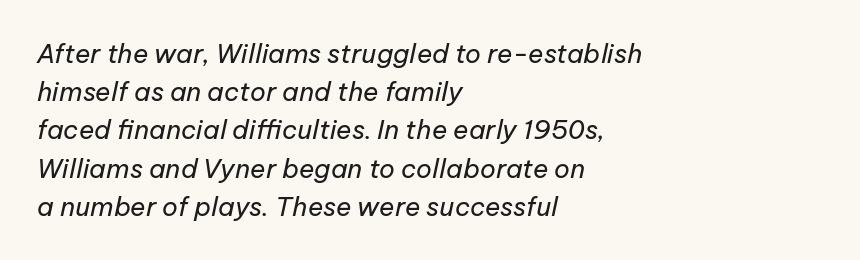
Q: Is the text bold? A: No.
Q: Is the text italic (slanted)? A: Yes, it leans right by about 12 degrees.
Q: Is the text underlined? A: No.
Q: How is the paragraph aligned? A: Left-aligned.
Q: Is the spacing between letters normal or unusually wide? A: Normal.
Q: Is the spacing between lines tight, normal or loose? A: Normal.
